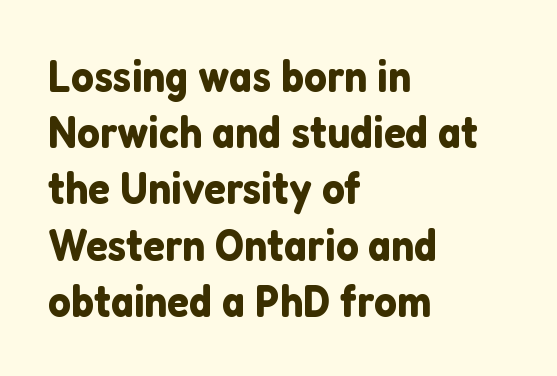
Q: Is the text italic (slanted)? A: No, it is upright.
Q: Is the typeface a serif or a sans-serif typeface? A: Sans-serif.
Q: Is the text underlined? A: No.
Q: How is the paragraph aligned? A: Left-aligned.
Q: Is the spacing between letters normal or unusually wide? A: Normal.
Q: Is the spacing between lines tight, normal or loose? A: Normal.
Q: Width (condensed, normal, or wide)? A: Normal.
Q: Stroke contrast? A: Low.
Q: x-height? A: Medium.
Q: Monospaced? A: No.
